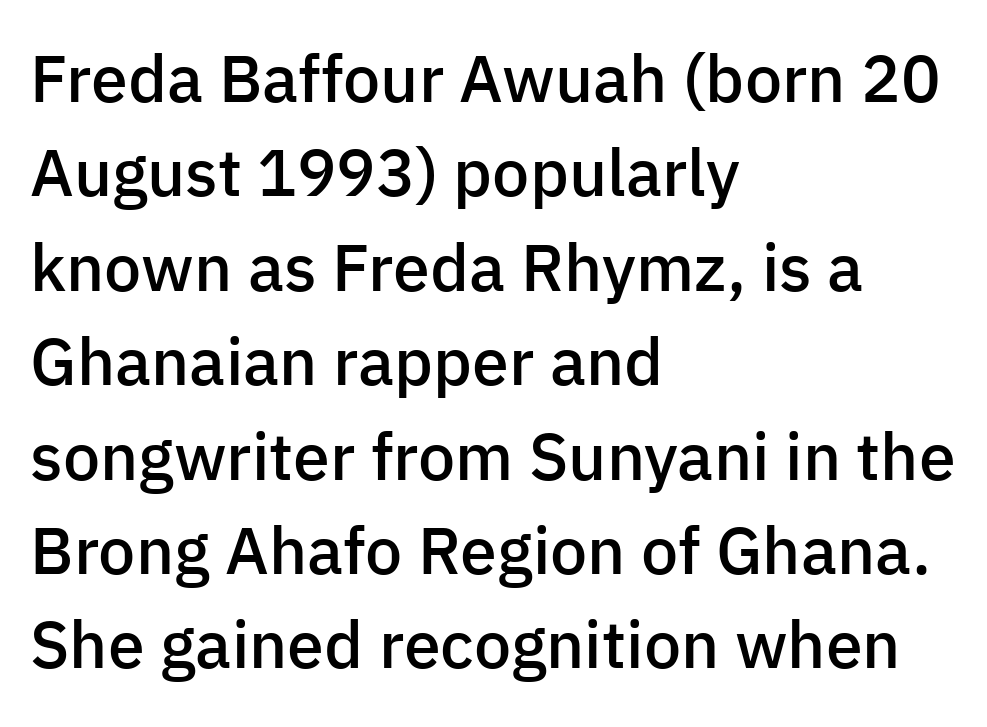
The image shows 66 px semibold sans-serif type, upright; set left-aligned, normal line spacing (1.43x), normal letter spacing, not underlined; low stroke contrast and a medium x-height.
